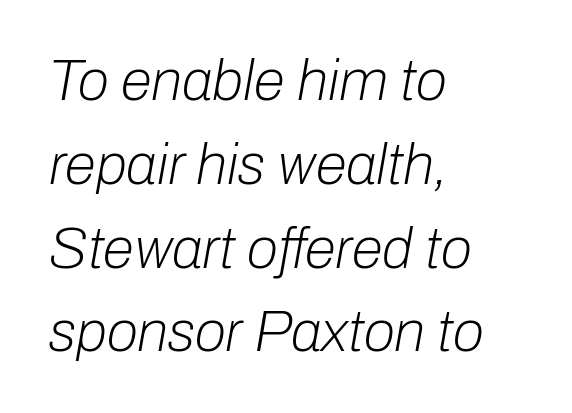
{"italic": "yes", "lean": "right", "slant_degrees": 10, "bold": "no", "weight": "light", "width": "normal", "stroke_contrast": "low", "x_height": "medium", "monospaced": "no", "underline": "no", "align": "left", "line_spacing": "normal", "line_spacing_ratio": 1.47, "letter_spacing": "normal", "letter_spacing_em": 0.0, "glyph_px": 57}
